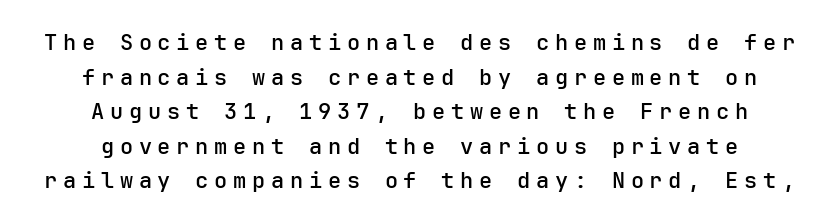
{"italic": "no", "underline": "no", "align": "center", "line_spacing": "normal", "line_spacing_ratio": 1.57, "letter_spacing": "wide", "letter_spacing_em": 0.26, "glyph_px": 22}
